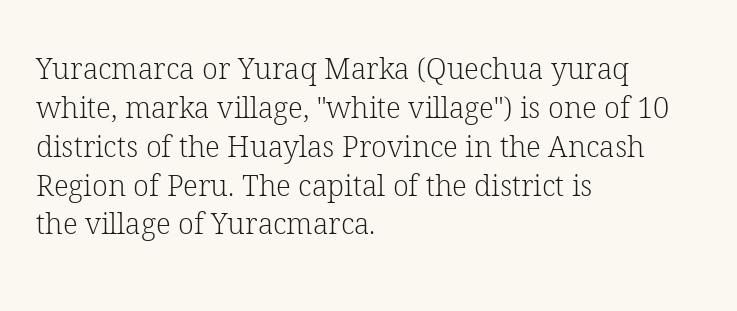
{"serif": "yes", "italic": "no", "bold": "no", "weight": "light", "width": "normal", "stroke_contrast": "low", "x_height": "medium", "monospaced": "no", "underline": "no", "align": "left", "line_spacing": "normal", "line_spacing_ratio": 1.34, "letter_spacing": "normal", "letter_spacing_em": 0.0, "glyph_px": 29}
